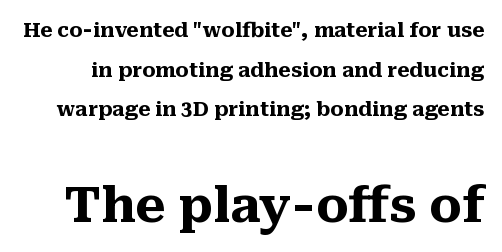
The image shows 49 px heavy serif type, upright; set loose line spacing (1.98x), normal letter spacing, not underlined; the second (bottom) block is 2.45x larger; medium stroke contrast and a medium x-height.
